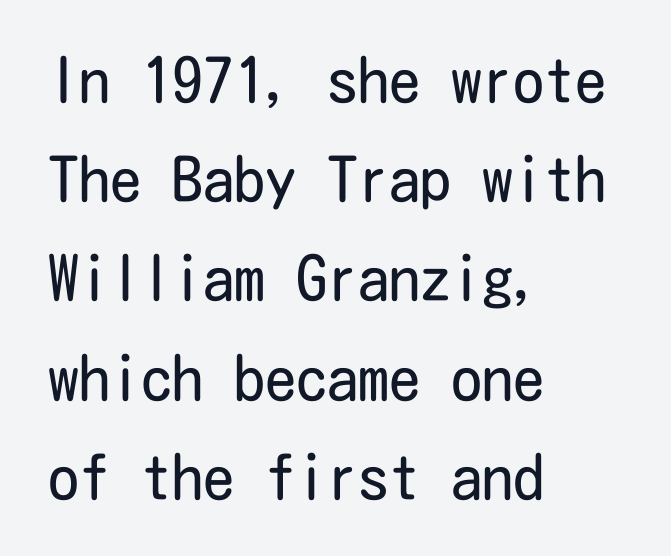
The image shows 62 px regular-weight, condensed sans-serif type, upright; set left-aligned, normal line spacing (1.6x), normal letter spacing, not underlined; low stroke contrast and a medium x-height.
